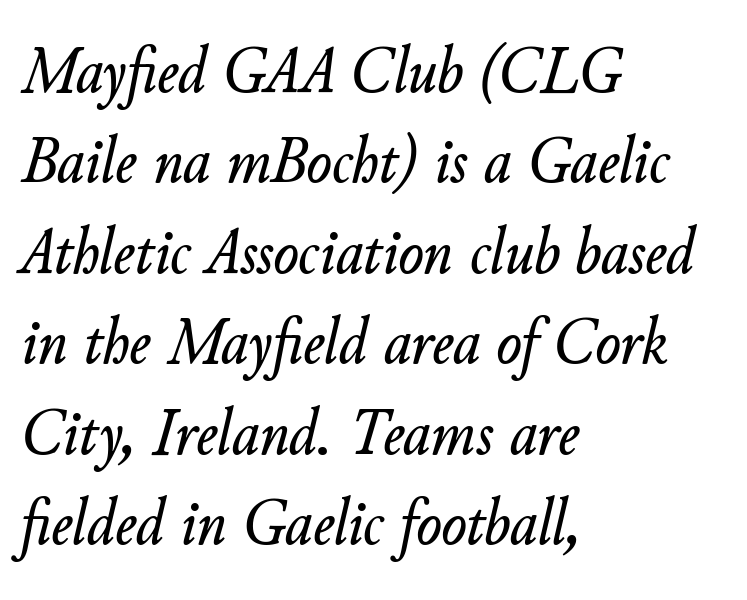
Q: Is the text italic (slanted)? A: Yes, it leans right by about 11 degrees.
Q: Is the text underlined? A: No.
Q: How is the paragraph aligned? A: Left-aligned.
Q: Is the spacing between letters normal or unusually wide? A: Normal.
Q: Is the spacing between lines tight, normal or loose? A: Normal.
Q: Width (condensed, normal, or wide)? A: Normal.
Q: Stroke contrast? A: Low.
Q: x-height? A: Small.
Q: Monospaced? A: No.
